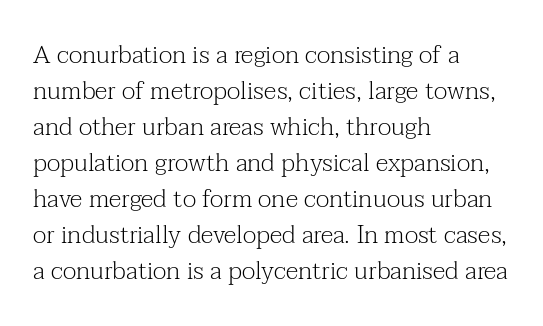
Q: Is the text bold? A: No.
Q: Is the text italic (slanted)? A: No, it is upright.
Q: Is the text underlined? A: No.
Q: How is the paragraph aligned? A: Left-aligned.
Q: Is the spacing between letters normal or unusually wide? A: Normal.
Q: Is the spacing between lines tight, normal or loose? A: Normal.
